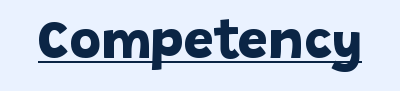
The image shows 54 px bold sans-serif type; set normal letter spacing, underlined; low stroke contrast and a large x-height.
